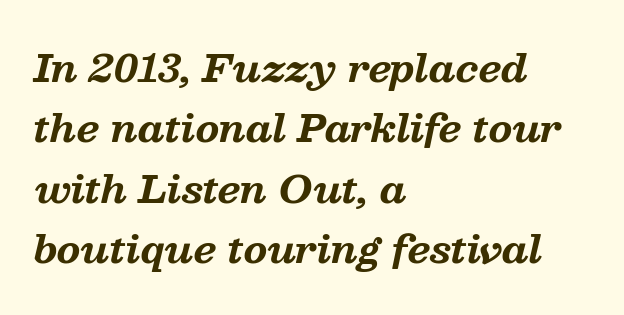
Q: Is the text bold? A: Yes.
Q: Is the text italic (slanted)? A: Yes, it leans right by about 13 degrees.
Q: Is the typeface a serif or a sans-serif typeface? A: Serif.
Q: Is the text underlined? A: No.
Q: How is the paragraph aligned? A: Left-aligned.
Q: Is the spacing between letters normal or unusually wide? A: Normal.
Q: Is the spacing between lines tight, normal or loose? A: Normal.
Q: Width (condensed, normal, or wide)? A: Normal.
Q: Stroke contrast? A: Medium.
Q: x-height? A: Medium.
Q: Monospaced? A: No.
